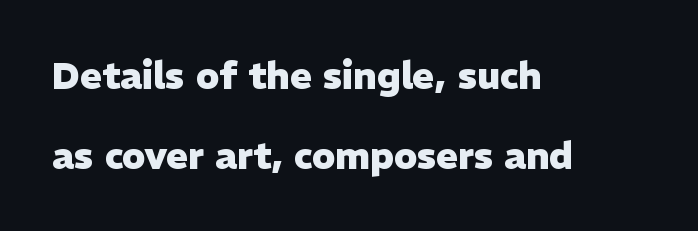
The zone under the glyphs is completely vacant. This is heavy type, rendered in bold. The letters advance in unequal steps, a hallmark of proportional type. In terms of letterform style, serifs are entirely absent. This is roman type, the default non-slanted kind.
